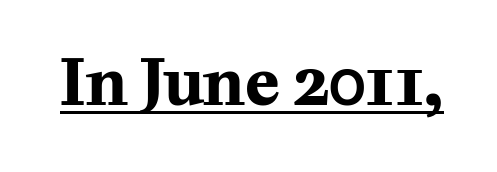
Q: Is the text bold? A: Yes.
Q: Is the text italic (slanted)? A: No, it is upright.
Q: Is the typeface a serif or a sans-serif typeface? A: Serif.
Q: Is the text underlined? A: Yes.
Q: Is the spacing between letters normal or unusually wide? A: Normal.
Q: Width (condensed, normal, or wide)? A: Normal.
Q: Stroke contrast? A: Medium.
Q: x-height? A: Medium.
Q: Monospaced? A: No.
